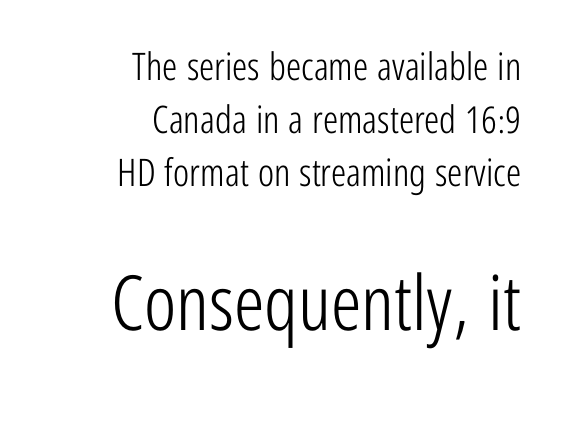
Q: Is the text bold? A: No.
Q: Is the text italic (slanted)? A: No, it is upright.
Q: Is the typeface a serif or a sans-serif typeface? A: Sans-serif.
Q: Is the text underlined? A: No.
Q: How is the paragraph aligned? A: Right-aligned.
Q: Is the spacing between letters normal or unusually wide? A: Normal.
Q: Is the spacing between lines tight, normal or loose? A: Normal.
Q: Which block of text is set in a larger size, the first (top) or the second (bottom)? A: The second (bottom) one.
Q: Width (condensed, normal, or wide)? A: Condensed.
Q: Stroke contrast? A: Low.
Q: x-height? A: Medium.
Q: Monospaced? A: No.
